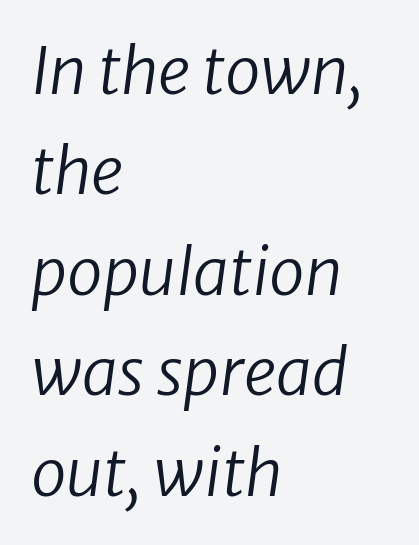
The image shows 64 px regular-weight sans-serif type; set left-aligned, normal line spacing (1.57x), normal letter spacing, not underlined; low stroke contrast and a medium x-height.
